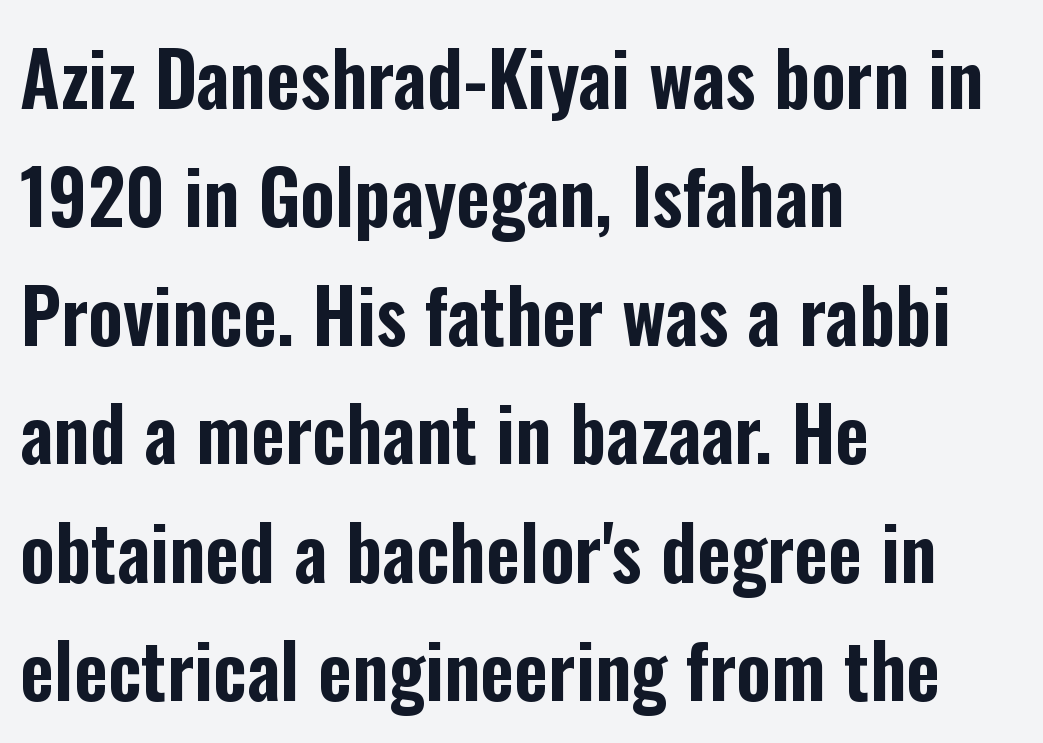
{"serif": "no", "italic": "no", "width": "condensed", "stroke_contrast": "low", "x_height": "medium", "monospaced": "no", "underline": "no", "align": "left", "line_spacing": "normal", "line_spacing_ratio": 1.6, "letter_spacing": "normal", "letter_spacing_em": 0.0, "glyph_px": 74}
